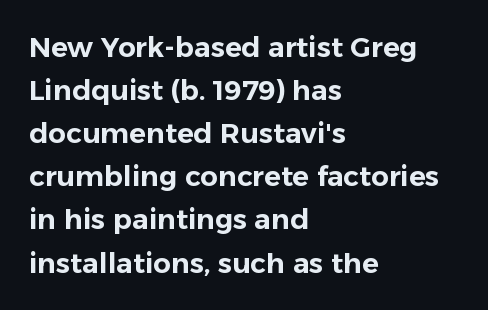
Vertically, the passage feels balanced, rows spaced as you'd expect. What kind of face is this? One without serifs — a sans. Here the designer chose a conventional face with non-uniform glyph widths. Look at the tracking — it's just the regular setting, nothing added. Designer's note — italics off, roman on.
